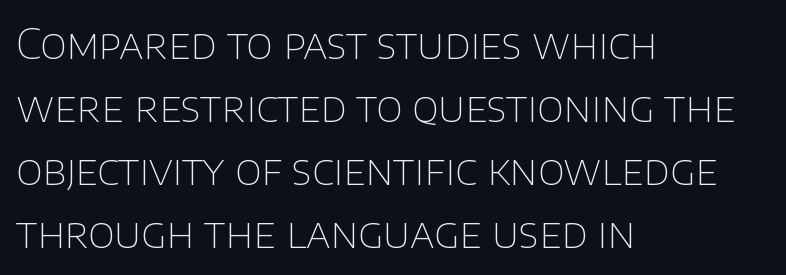
The image shows 41 px thin sans-serif type, upright; set left-aligned, normal line spacing (1.54x), normal letter spacing, not underlined; low stroke contrast and a large x-height.
